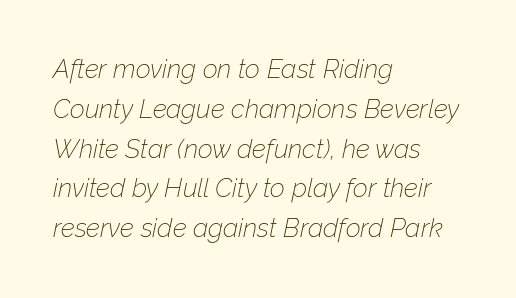
{"italic": "yes", "lean": "right", "slant_degrees": 12, "bold": "no", "underline": "no", "align": "left", "line_spacing": "normal", "line_spacing_ratio": 1.53, "letter_spacing": "normal", "letter_spacing_em": 0.0, "glyph_px": 26}
